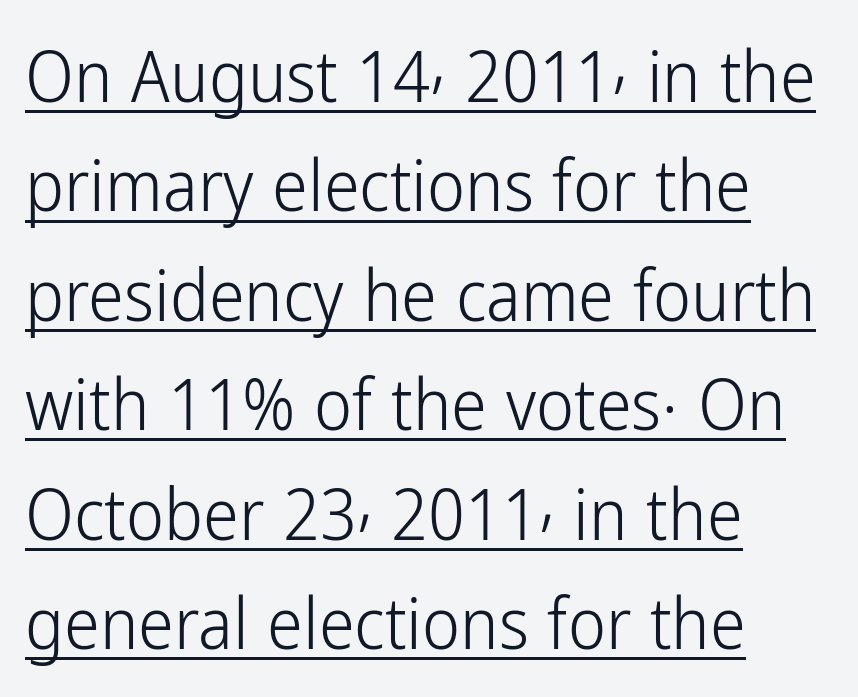
To sum up the face: it is a sans, with no serifs. Nobody touched the tracking dial on this one. Has an underline been added? It has. Weight: not bold — regular or lighter. The rendering anchors every line to the left-hand side. You could not count columns in this text — the font is proportionally spaced.
